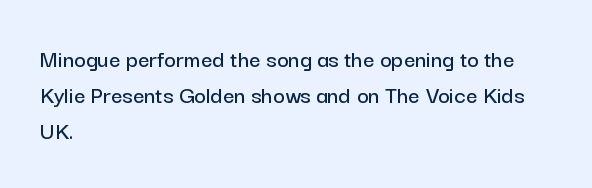
This sample keeps an unexceptional amount of space between lines. Characters follow at the spacing the type designer built in. Leftover space on each line is placed entirely after the last word. Nobody drew a line under any word here. The font's upright variant was chosen for this text.
